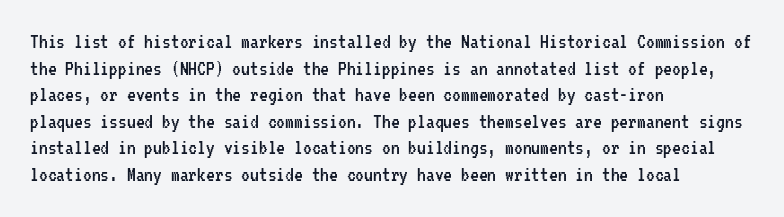
The face used here is rendered with its standard letterfit. The rag falls on the right side of this text block. The typeface has the unassuming heft of standard copy or less. Italic: no, the glyphs are upright roman.
